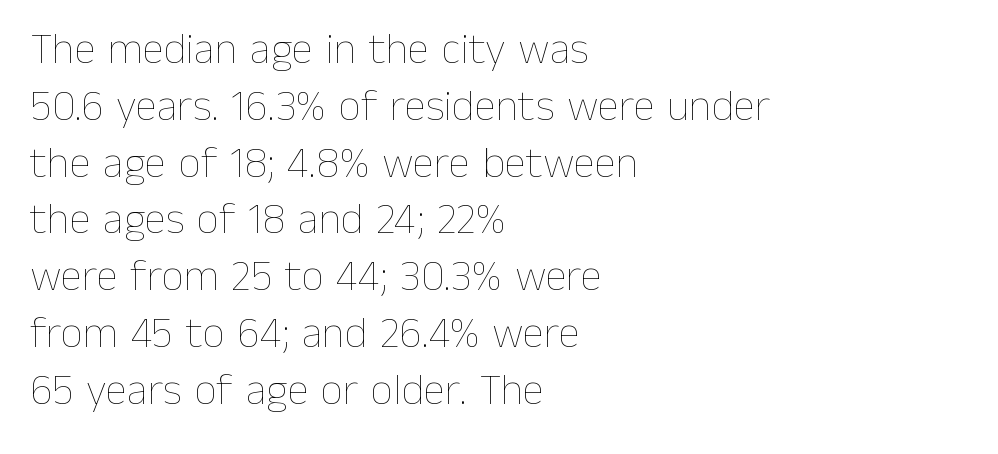
Q: Is the text bold? A: No.
Q: Is the text italic (slanted)? A: No, it is upright.
Q: Is the text underlined? A: No.
Q: How is the paragraph aligned? A: Left-aligned.
Q: Is the spacing between letters normal or unusually wide? A: Normal.
Q: Is the spacing between lines tight, normal or loose? A: Normal.
Q: Width (condensed, normal, or wide)? A: Normal.
Q: Stroke contrast? A: Low.
Q: x-height? A: Medium.
Q: Monospaced? A: No.
